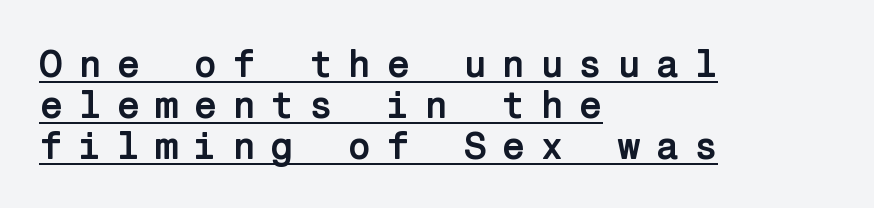
Q: Is the text bold? A: Yes.
Q: Is the text italic (slanted)? A: No, it is upright.
Q: Is the typeface a serif or a sans-serif typeface? A: Sans-serif.
Q: Is the text underlined? A: Yes.
Q: How is the paragraph aligned? A: Left-aligned.
Q: Is the spacing between letters normal or unusually wide? A: Unusually wide.
Q: Is the spacing between lines tight, normal or loose? A: Tight.
Q: Width (condensed, normal, or wide)? A: Normal.
Q: Stroke contrast? A: Low.
Q: x-height? A: Medium.
